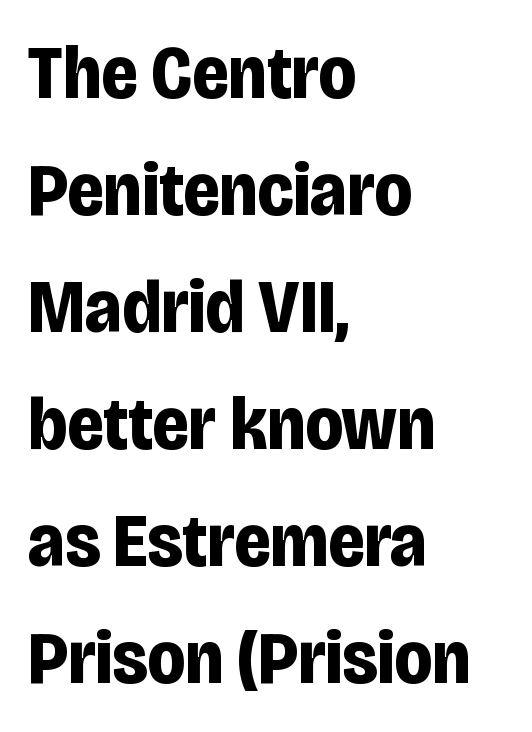
Q: Is the text bold? A: Yes.
Q: Is the text italic (slanted)? A: No, it is upright.
Q: Is the typeface a serif or a sans-serif typeface? A: Sans-serif.
Q: Is the text underlined? A: No.
Q: How is the paragraph aligned? A: Left-aligned.
Q: Is the spacing between letters normal or unusually wide? A: Normal.
Q: Is the spacing between lines tight, normal or loose? A: Normal.
Q: Width (condensed, normal, or wide)? A: Condensed.
Q: Stroke contrast? A: Low.
Q: x-height? A: Large.
Q: Monospaced? A: No.
